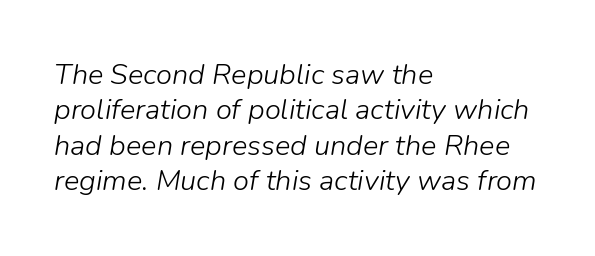
Q: Is the text bold? A: No.
Q: Is the text italic (slanted)? A: Yes, it leans right by about 9 degrees.
Q: Is the text underlined? A: No.
Q: How is the paragraph aligned? A: Left-aligned.
Q: Is the spacing between letters normal or unusually wide? A: Normal.
Q: Width (condensed, normal, or wide)? A: Normal.
Q: Stroke contrast? A: Low.
Q: x-height? A: Medium.
Q: Monospaced? A: No.
